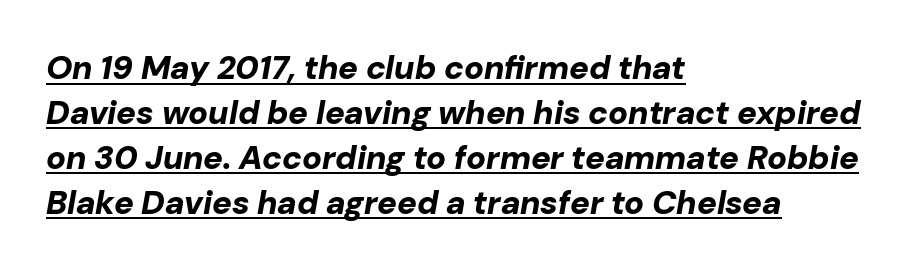
Q: Is the text bold? A: Yes.
Q: Is the text italic (slanted)? A: Yes, it leans right by about 10 degrees.
Q: Is the text underlined? A: Yes.
Q: How is the paragraph aligned? A: Left-aligned.
Q: Is the spacing between letters normal or unusually wide? A: Normal.
Q: Is the spacing between lines tight, normal or loose? A: Normal.
Q: Width (condensed, normal, or wide)? A: Normal.
Q: Stroke contrast? A: Low.
Q: x-height? A: Medium.
Q: Monospaced? A: No.
